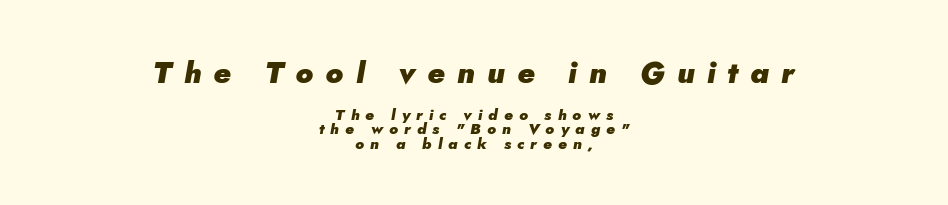
Q: Is the text bold? A: Yes.
Q: Is the text italic (slanted)? A: Yes, it leans right by about 5 degrees.
Q: Is the text underlined? A: No.
Q: How is the paragraph aligned? A: Centered.
Q: Is the spacing between letters normal or unusually wide? A: Unusually wide.
Q: Is the spacing between lines tight, normal or loose? A: Tight.
Q: Which block of text is set in a larger size, the first (top) or the second (bottom)? A: The first (top) one.
Q: Width (condensed, normal, or wide)? A: Normal.
Q: Stroke contrast? A: Low.
Q: x-height? A: Small.
Q: Monospaced? A: No.
